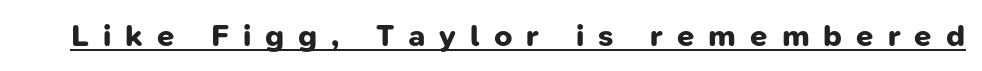
The lettering is marked with a stroke running underneath it. The letters advance in unequal steps, a hallmark of proportional type. Grotesque or geometric, the face here clearly has no serifs. Pretty heavy lettering here — definitely bold.
